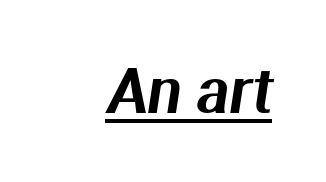
The image shows 61 px sans-serif type; set normal letter spacing, underlined; medium stroke contrast and a medium x-height.
